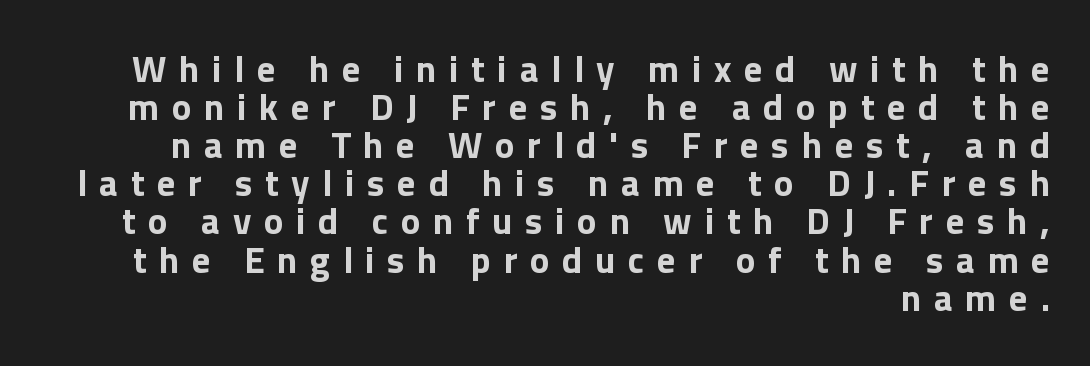
The image shows 37 px bold sans-serif type, upright; set right-aligned, tight line spacing (1.03x), unusually wide letter spacing (+0.34 em), not underlined; a medium x-height.
